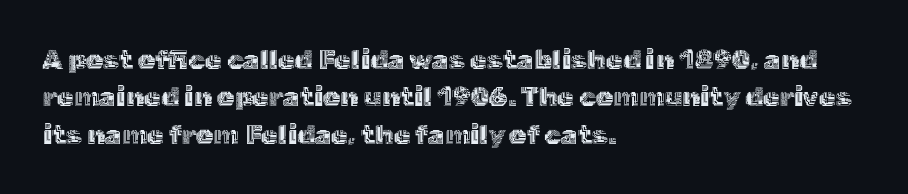
Q: Is the text italic (slanted)? A: No, it is upright.
Q: Is the text underlined? A: No.
Q: How is the paragraph aligned? A: Left-aligned.
Q: Is the spacing between letters normal or unusually wide? A: Normal.
Q: Is the spacing between lines tight, normal or loose? A: Normal.
